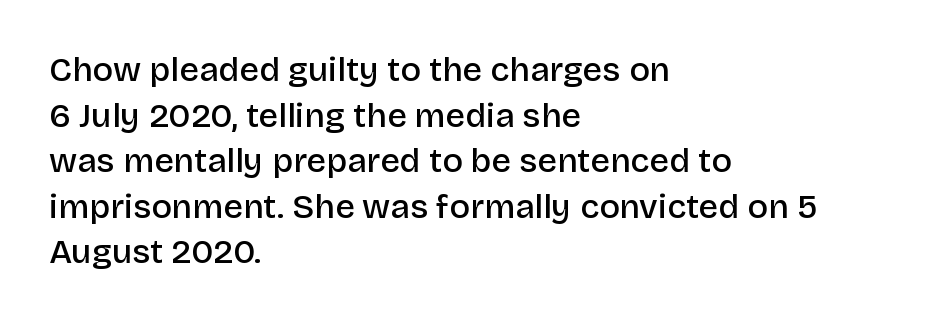
{"serif": "no", "italic": "no", "bold": "semi", "weight": "semibold", "width": "normal", "stroke_contrast": "low", "x_height": "large", "monospaced": "no", "underline": "no", "align": "left", "line_spacing": "normal", "line_spacing_ratio": 1.34, "letter_spacing": "normal", "letter_spacing_em": 0.0, "glyph_px": 34}
